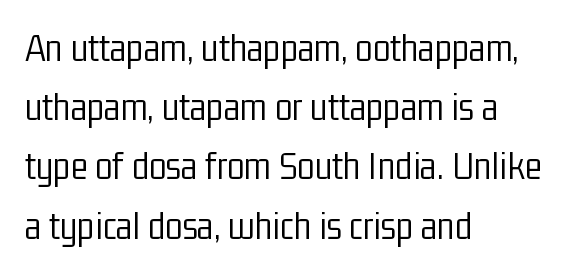
The image shows 40 px light, condensed sans-serif type, upright; set left-aligned, normal line spacing (1.48x), normal letter spacing, not underlined; low stroke contrast and a medium x-height.
